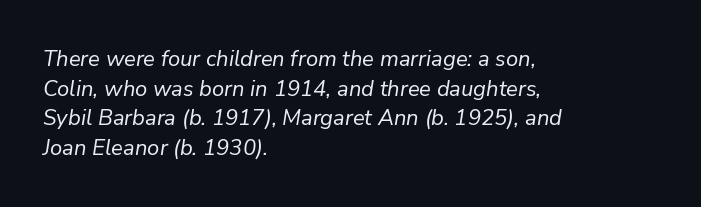
Q: Is the text bold? A: No.
Q: Is the text italic (slanted)? A: Yes, it leans right by about 9 degrees.
Q: Is the text underlined? A: No.
Q: How is the paragraph aligned? A: Left-aligned.
Q: Is the spacing between letters normal or unusually wide? A: Normal.
Q: Is the spacing between lines tight, normal or loose? A: Normal.
